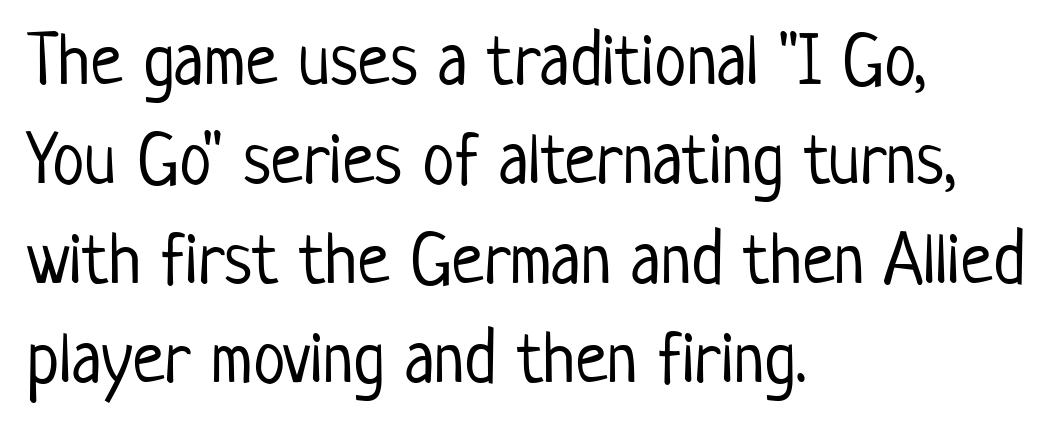
Q: Is the text bold? A: No.
Q: Is the text italic (slanted)? A: No, it is upright.
Q: Is the typeface a serif or a sans-serif typeface? A: Sans-serif.
Q: Is the text underlined? A: No.
Q: How is the paragraph aligned? A: Left-aligned.
Q: Is the spacing between letters normal or unusually wide? A: Normal.
Q: Is the spacing between lines tight, normal or loose? A: Normal.
Q: Width (condensed, normal, or wide)? A: Condensed.
Q: Stroke contrast? A: Low.
Q: x-height? A: Medium.
Q: Monospaced? A: No.
